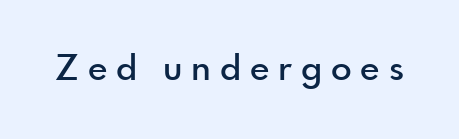
The face used here is proportionally spaced, like ordinary book or web type. The face used here is a semibold: visibly heavier than regular, lighter than bold. The letters stand straight up with perfectly vertical stems. Type style note: lacks serifs.
